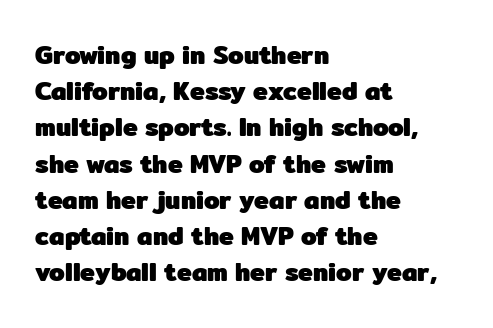
{"italic": "no", "bold": "yes", "underline": "no", "align": "left", "line_spacing": "normal", "line_spacing_ratio": 1.45, "letter_spacing": "normal", "letter_spacing_em": 0.0, "glyph_px": 25}
